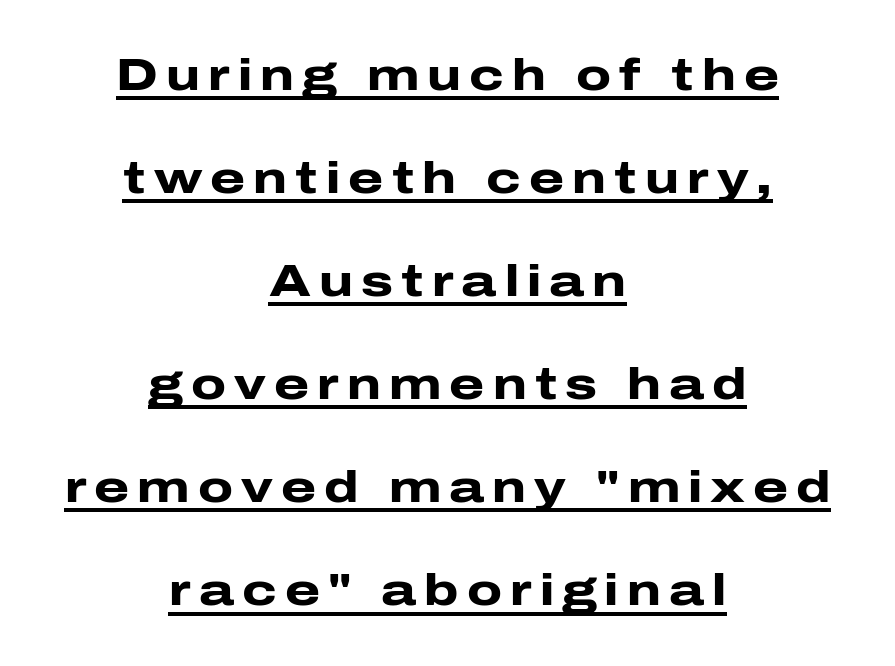
{"serif": "no", "italic": "no", "bold": "yes", "weight": "heavy", "width": "wide", "stroke_contrast": "low", "x_height": "medium", "monospaced": "no", "underline": "yes", "align": "center", "line_spacing": "loose", "line_spacing_ratio": 2.29, "glyph_px": 45}
